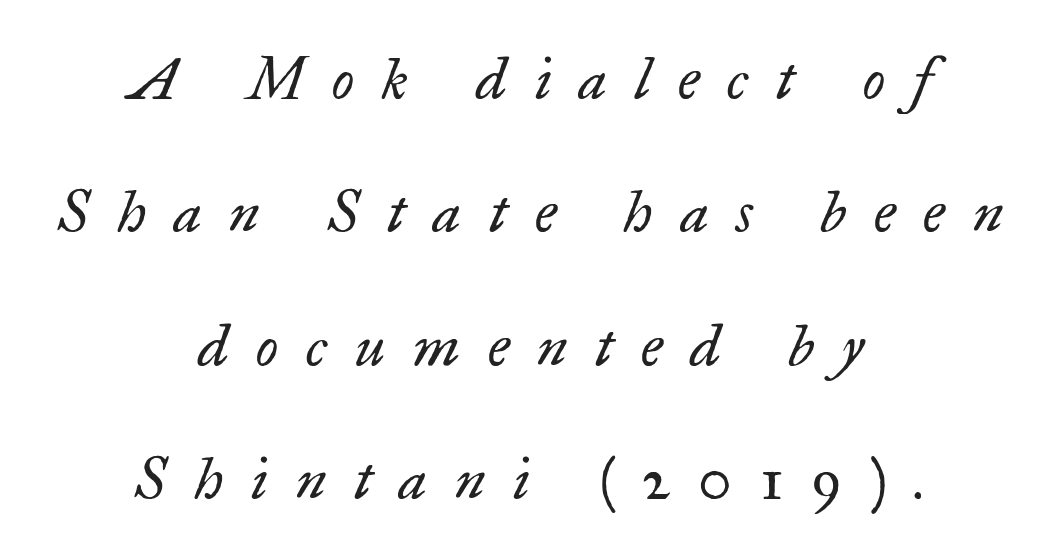
Q: Is the text bold? A: No.
Q: Is the text italic (slanted)? A: Yes, it leans right by about 17 degrees.
Q: Is the typeface a serif or a sans-serif typeface? A: Serif.
Q: Is the text underlined? A: No.
Q: How is the paragraph aligned? A: Centered.
Q: Is the spacing between letters normal or unusually wide? A: Unusually wide.
Q: Is the spacing between lines tight, normal or loose? A: Loose.
Q: Width (condensed, normal, or wide)? A: Normal.
Q: Stroke contrast? A: Low.
Q: x-height? A: Small.
Q: Monospaced? A: No.
